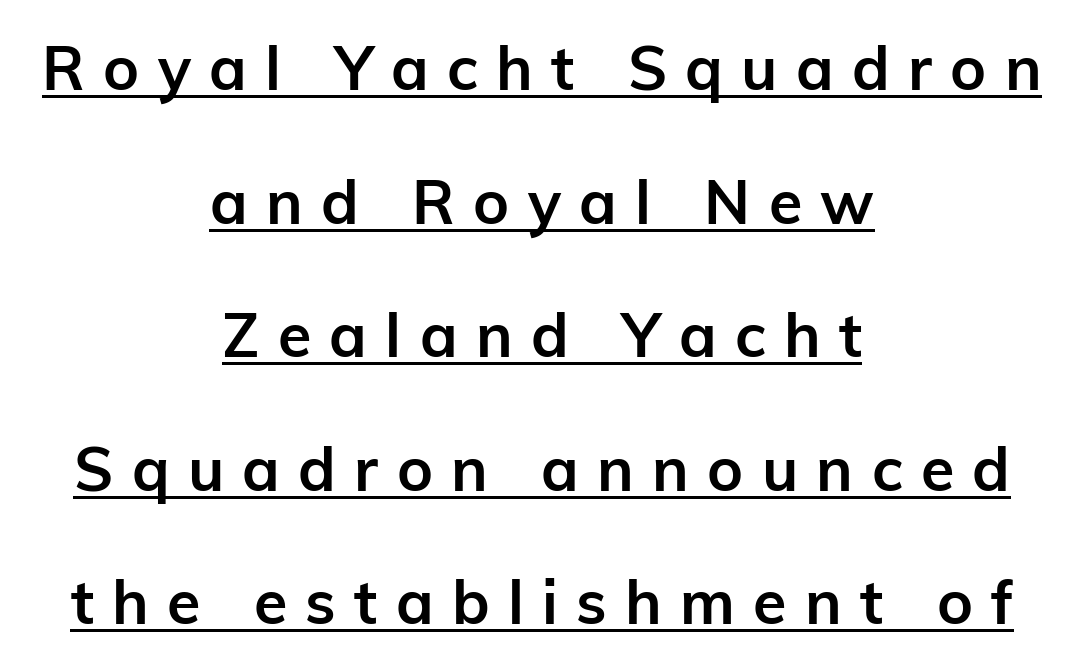
Q: Is the text bold? A: Yes.
Q: Is the text italic (slanted)? A: No, it is upright.
Q: Is the typeface a serif or a sans-serif typeface? A: Sans-serif.
Q: Is the text underlined? A: Yes.
Q: How is the paragraph aligned? A: Centered.
Q: Is the spacing between letters normal or unusually wide? A: Unusually wide.
Q: Is the spacing between lines tight, normal or loose? A: Loose.
Q: Width (condensed, normal, or wide)? A: Normal.
Q: Stroke contrast? A: Low.
Q: x-height? A: Medium.
Q: Monospaced? A: No.
